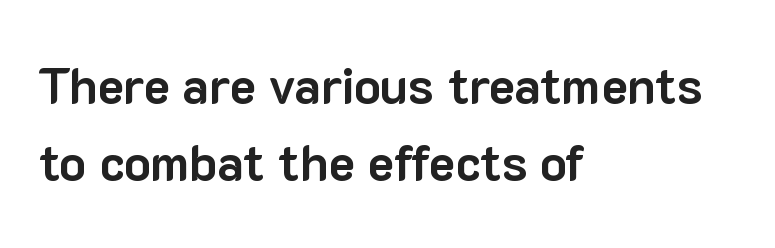
The image shows 50 px bold sans-serif type, upright; set left-aligned, normal line spacing (1.54x), normal letter spacing, not underlined; low stroke contrast and a medium x-height.
